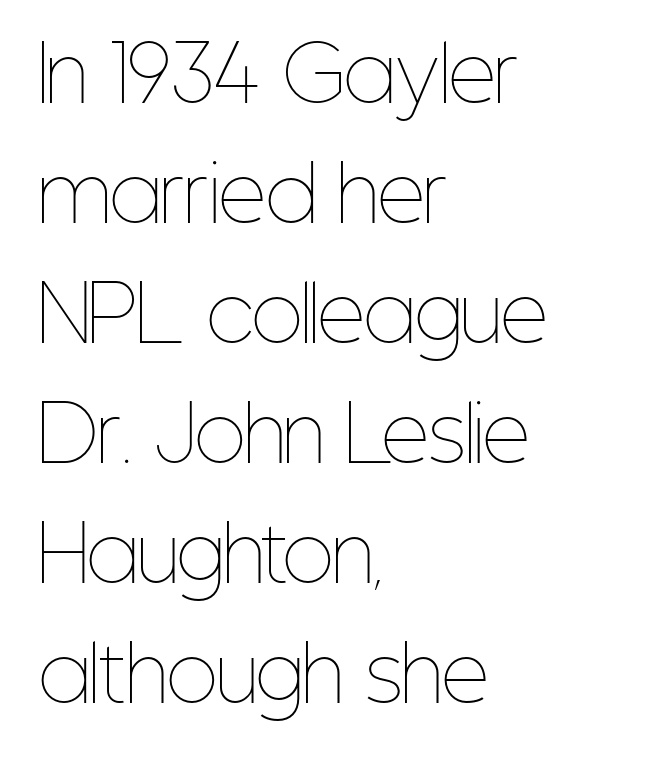
The typography opts for an upright posture over an oblique one. You could not count columns in this text — the font is proportionally spaced. The typesetting does not lean heavy: it is not bold. Typeset ragged right — the left edge is the straight one.
